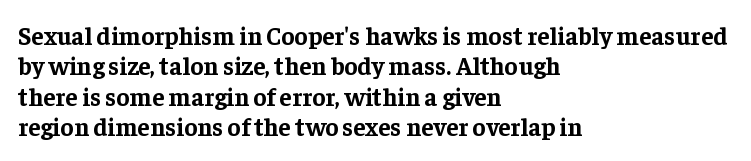
Each line starts at the same left margin while the right side varies. Words appear dense and cohesive because spacing is normal. What weight is shown? A full bold with thick strokes. Nope, not italic — everything's standing straight.
